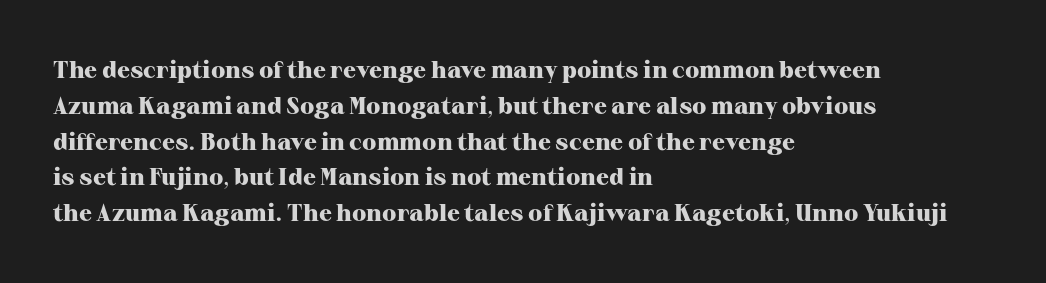
Q: Is the text bold? A: Yes.
Q: Is the text italic (slanted)? A: No, it is upright.
Q: Is the text underlined? A: No.
Q: How is the paragraph aligned? A: Left-aligned.
Q: Is the spacing between letters normal or unusually wide? A: Normal.
Q: Is the spacing between lines tight, normal or loose? A: Normal.
